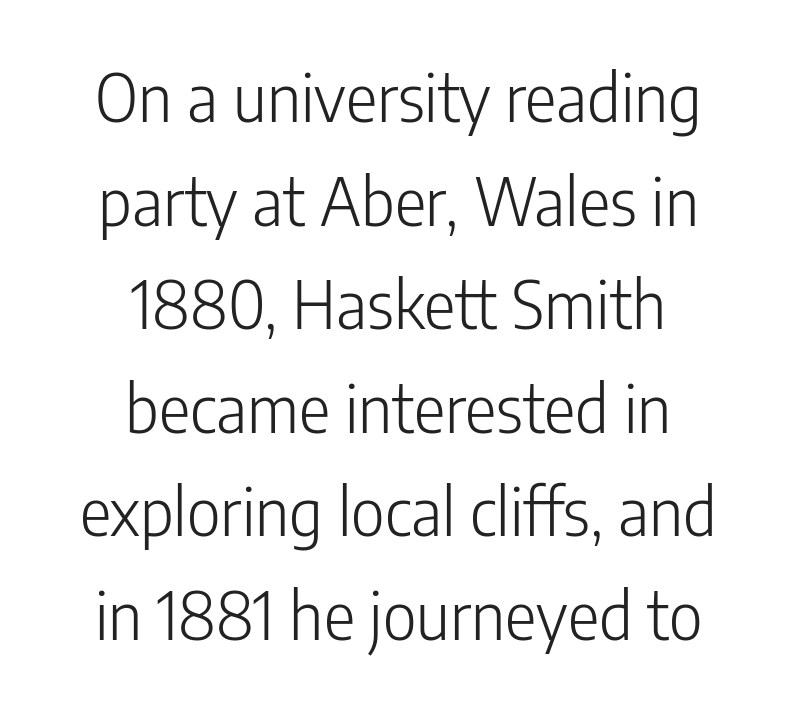
{"serif": "no", "italic": "no", "bold": "no", "weight": "light", "width": "condensed", "stroke_contrast": "low", "x_height": "medium", "monospaced": "no", "underline": "no", "align": "center", "line_spacing": "normal", "line_spacing_ratio": 1.57, "letter_spacing": "normal", "letter_spacing_em": 0.0, "glyph_px": 66}
